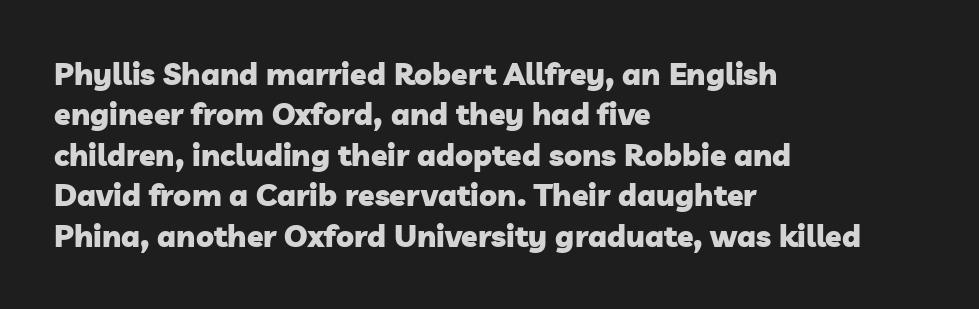
This sample uses a sans-serif face. Regarding leading, the lines here are spaced in the standard way. Anything drawn beneath the words? Only blank space. Students, note that the glyphs here touch the page at normal intervals. Does the copy run flush right? No — it runs flush left.
